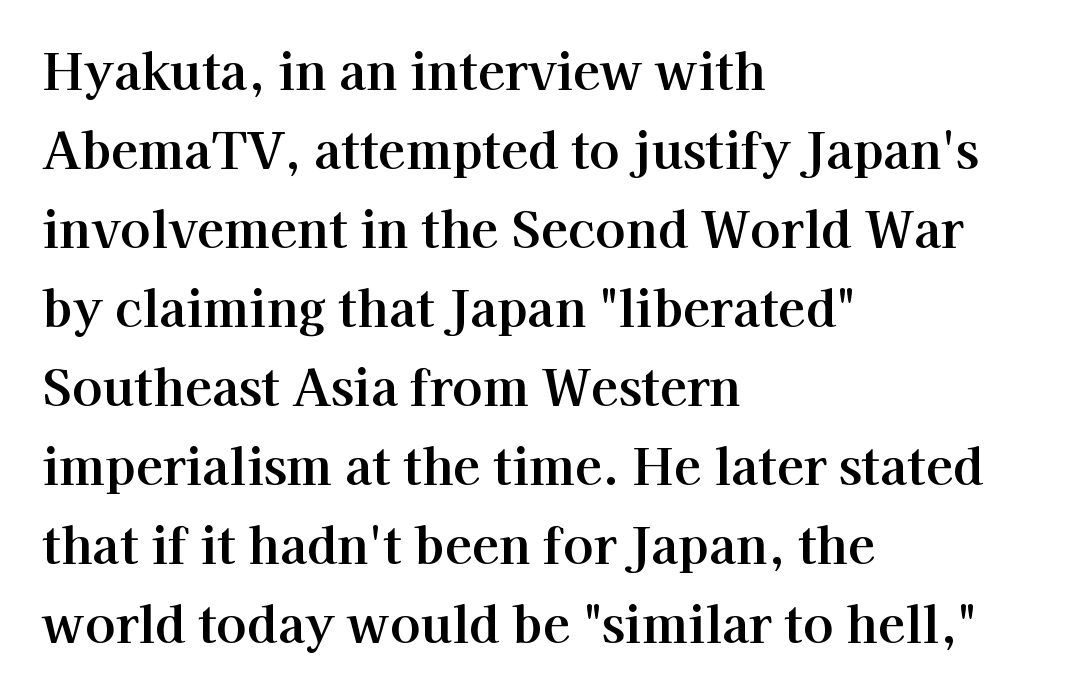
The image shows 50 px serif type, upright; set left-aligned, normal line spacing (1.58x), normal letter spacing, not underlined; high stroke contrast and a medium x-height.
